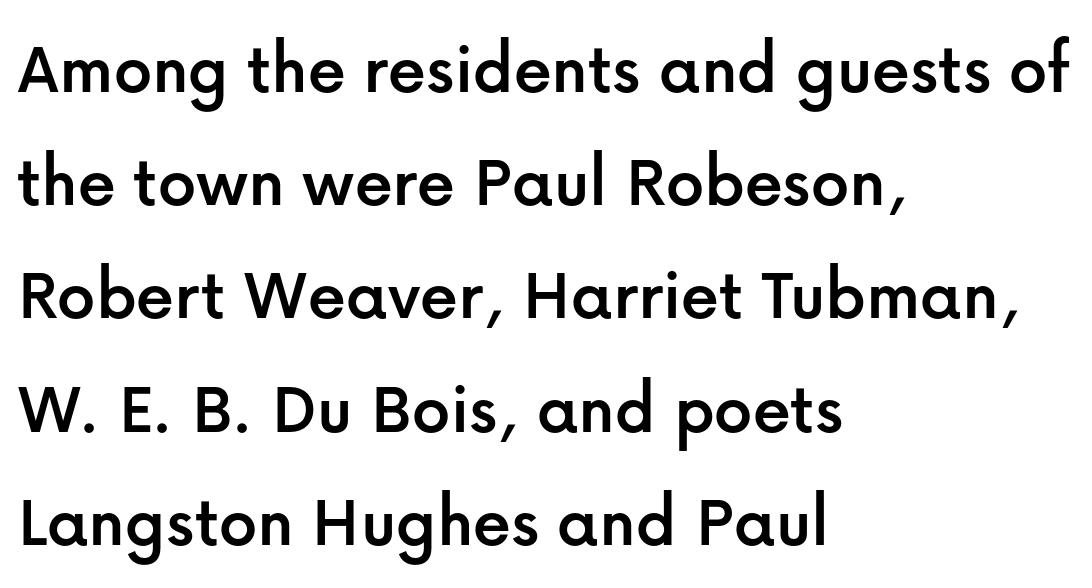
The image shows 75 px sans-serif type, upright; set left-aligned, normal line spacing (1.51x), normal letter spacing, not underlined; low stroke contrast and a medium x-height.
